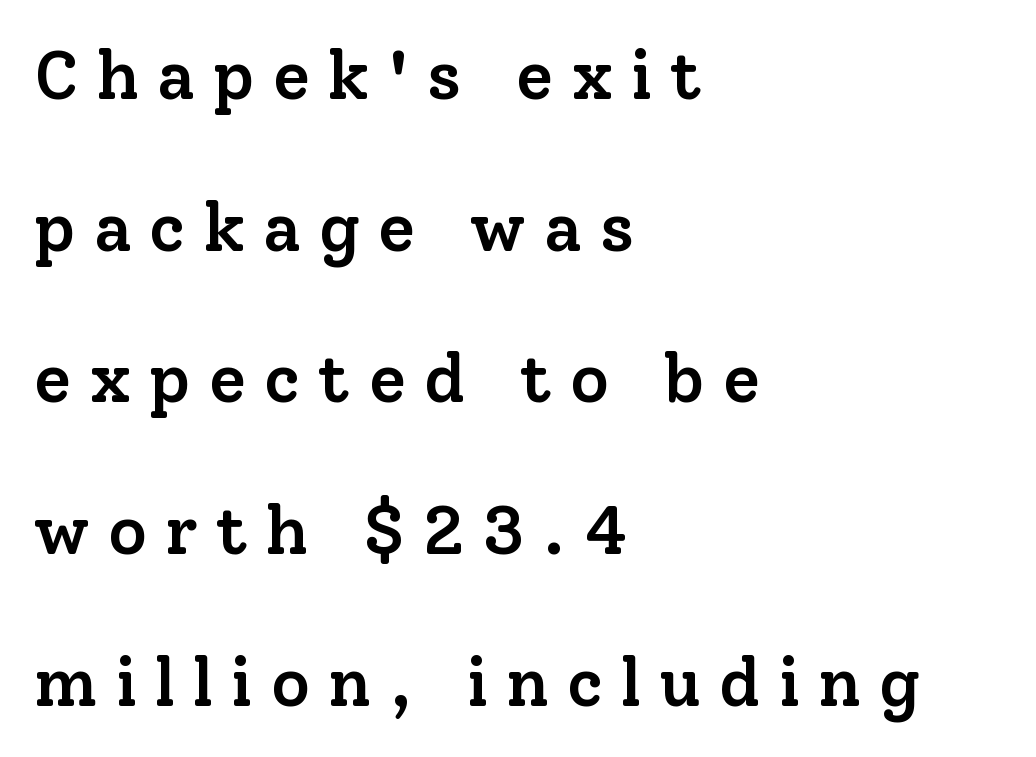
Q: Is the text bold? A: Semi-bold.
Q: Is the text italic (slanted)? A: No, it is upright.
Q: Is the typeface a serif or a sans-serif typeface? A: Serif.
Q: Is the text underlined? A: No.
Q: How is the paragraph aligned? A: Left-aligned.
Q: Is the spacing between letters normal or unusually wide? A: Unusually wide.
Q: Is the spacing between lines tight, normal or loose? A: Loose.
Q: Width (condensed, normal, or wide)? A: Normal.
Q: Stroke contrast? A: Low.
Q: x-height? A: Medium.
Q: Monospaced? A: No.
